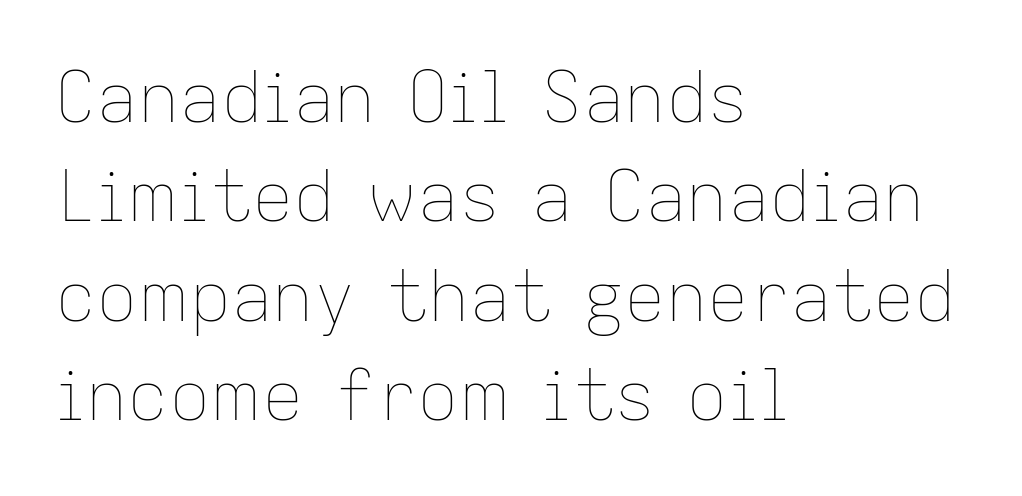
Q: Is the text bold? A: No.
Q: Is the text italic (slanted)? A: No, it is upright.
Q: Is the text underlined? A: No.
Q: How is the paragraph aligned? A: Left-aligned.
Q: Is the spacing between letters normal or unusually wide? A: Normal.
Q: Is the spacing between lines tight, normal or loose? A: Normal.
Q: Width (condensed, normal, or wide)? A: Normal.
Q: Stroke contrast? A: Low.
Q: x-height? A: Medium.
Q: Monospaced? A: No.
